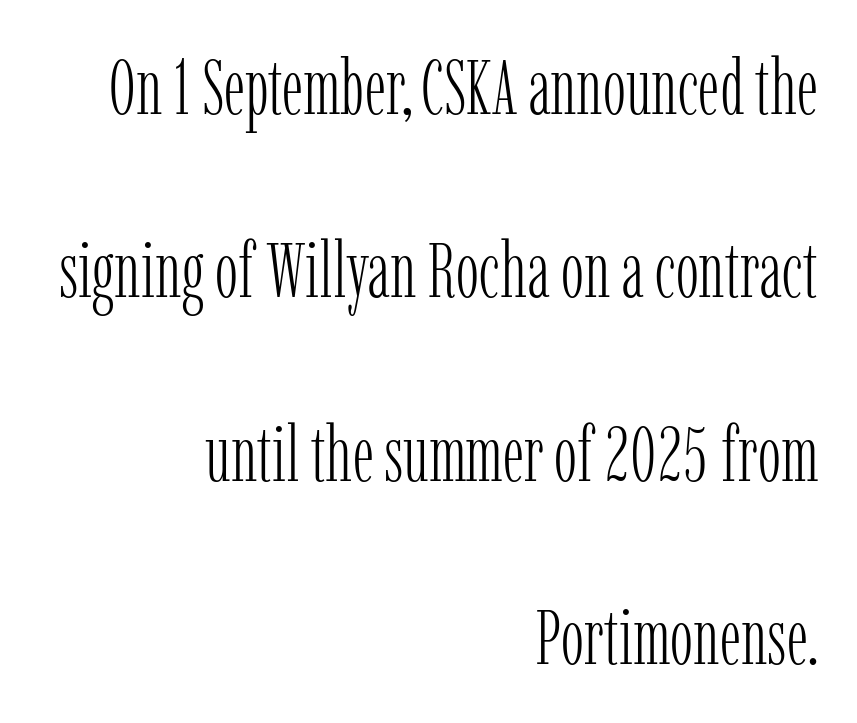
The image shows 78 px light, condensed serif type, upright; set right-aligned, loose line spacing (2.35x), normal letter spacing, not underlined; low stroke contrast and a medium x-height.
